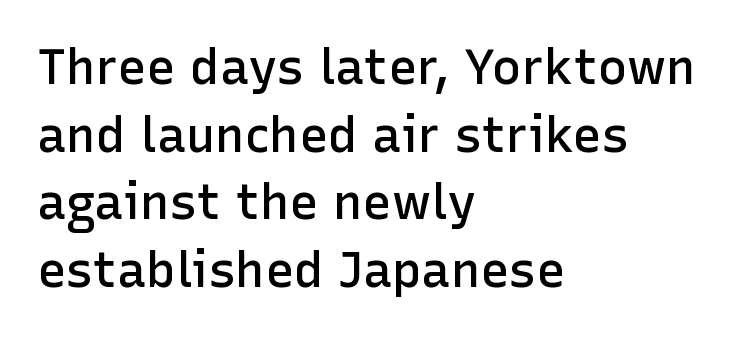
Q: Is the text bold? A: Semi-bold.
Q: Is the text italic (slanted)? A: No, it is upright.
Q: Is the typeface a serif or a sans-serif typeface? A: Sans-serif.
Q: Is the text underlined? A: No.
Q: How is the paragraph aligned? A: Left-aligned.
Q: Is the spacing between letters normal or unusually wide? A: Normal.
Q: Is the spacing between lines tight, normal or loose? A: Normal.
Q: Width (condensed, normal, or wide)? A: Normal.
Q: Stroke contrast? A: Low.
Q: x-height? A: Medium.
Q: Monospaced? A: No.
